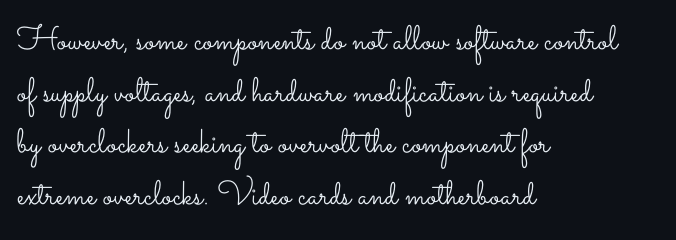
The image shows 34 px light, wide type; set left-aligned, normal line spacing (1.52x), normal letter spacing, not underlined; low stroke contrast and a small x-height.
